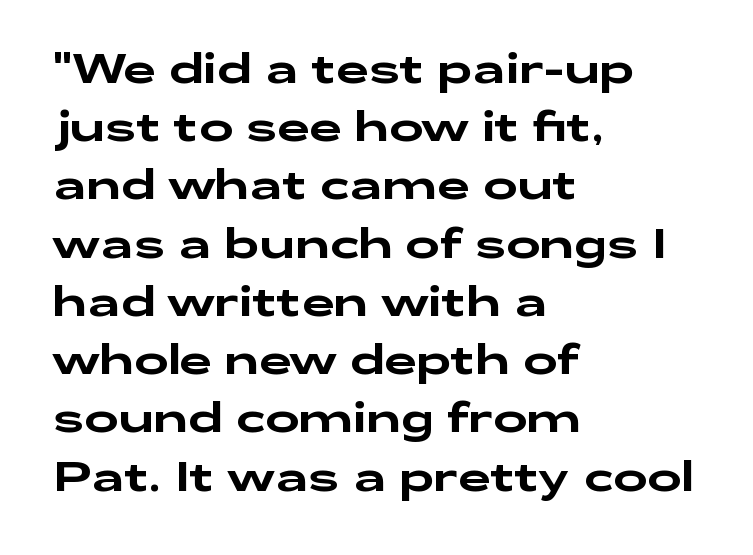
The image shows 41 px wide sans-serif type, upright; set left-aligned, normal line spacing (1.42x), normal letter spacing, not underlined; low stroke contrast and a medium x-height.
